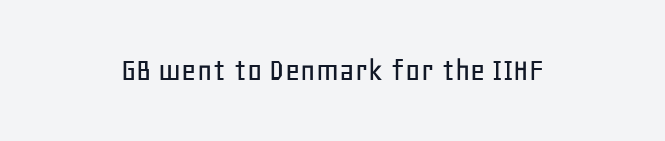
{"serif": "no", "italic": "no", "width": "normal", "stroke_contrast": "low", "x_height": "large", "monospaced": "no", "underline": "no", "letter_spacing": "normal", "letter_spacing_em": 0.0, "glyph_px": 33}
